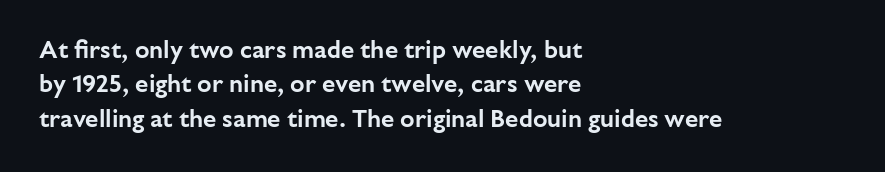
{"italic": "no", "underline": "no", "align": "left", "line_spacing": "normal", "line_spacing_ratio": 1.43, "letter_spacing": "normal", "letter_spacing_em": 0.0, "glyph_px": 24}
